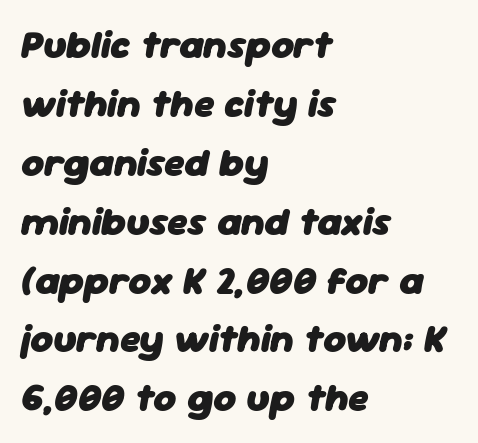
{"italic": "yes", "lean": "right", "slant_degrees": 11, "bold": "yes", "weight": "heavy", "width": "normal", "stroke_contrast": "low", "x_height": "medium", "monospaced": "no", "underline": "no", "align": "left", "line_spacing": "normal", "line_spacing_ratio": 1.51, "letter_spacing": "normal", "letter_spacing_em": 0.0, "glyph_px": 39}
